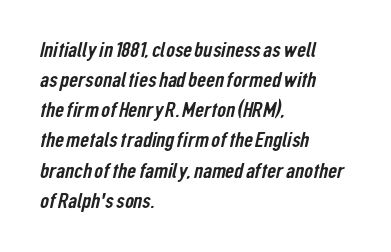
The image shows 22 px text type; set left-aligned, normal line spacing (1.37x), normal letter spacing, not underlined.
